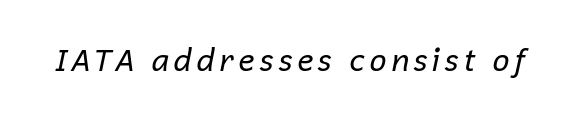
Any mark beneath the type? The region is blank. The rendering uses natural spacing where letterforms have individual widths. This sample uses an oblique cut, with every glyph tilted off the vertical. Compared with a typical body face, this is equally light or lighter still.
